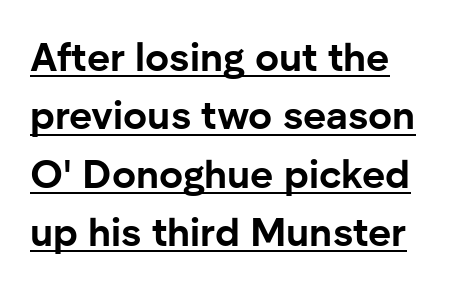
Every character sits straight up, as roman type does. Here the glyphs are tracked normally, forming tight word shapes. Thick stems and heavy bowls — unmistakably bold. Does a line run under the words? Yes, clearly. A student would call this left alignment; a typographer would say flush left, rag right.
